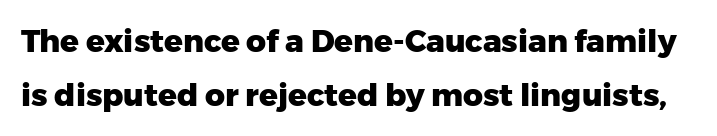
The image shows 31 px heavy sans-serif type, upright; set line spacing 1.75x, normal letter spacing, not underlined; low stroke contrast and a medium x-height.
